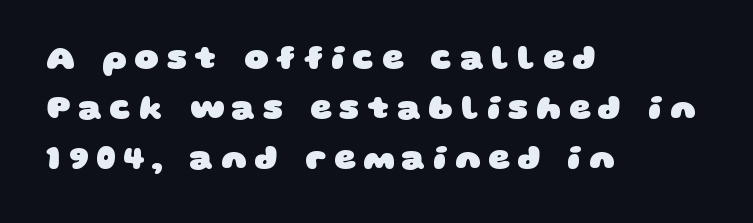
Q: Is the text bold? A: Yes.
Q: Is the typeface a serif or a sans-serif typeface? A: Sans-serif.
Q: Is the text underlined? A: No.
Q: How is the paragraph aligned? A: Left-aligned.
Q: Is the spacing between letters normal or unusually wide? A: Unusually wide.
Q: Is the spacing between lines tight, normal or loose? A: Normal.
Q: Width (condensed, normal, or wide)? A: Wide.
Q: Stroke contrast? A: Low.
Q: x-height? A: Large.
Q: Monospaced? A: No.
